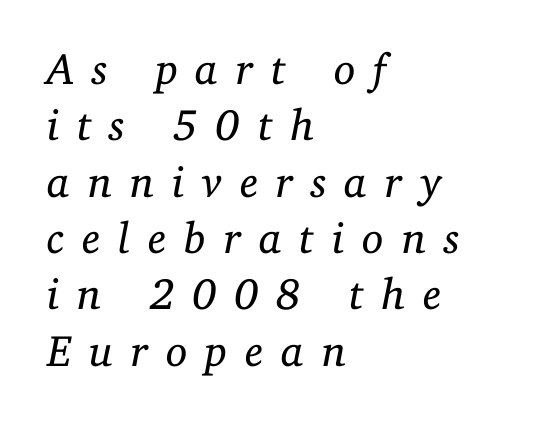
The rows are spaced the way most documents space them. You could not count columns in this text — the font is proportionally spaced. Stem width sits at or under what a default text font uses. The rendering shows small feet on the letterforms — a serif design.
